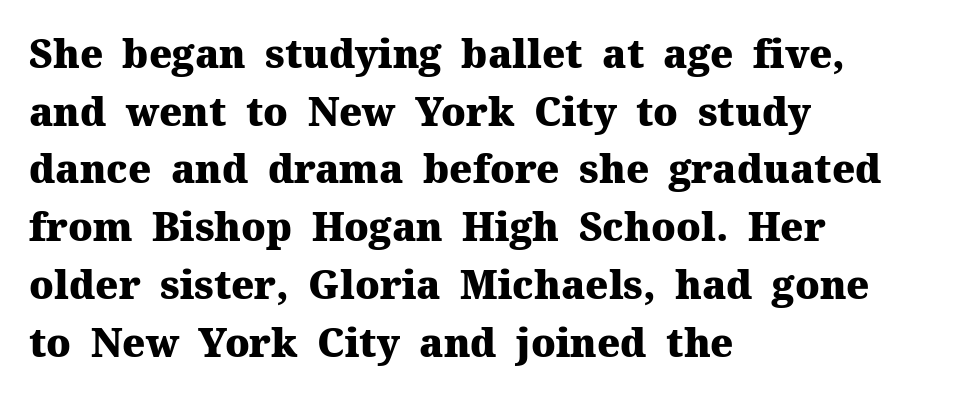
{"serif": "yes", "italic": "no", "bold": "yes", "weight": "heavy", "width": "normal", "stroke_contrast": "medium", "x_height": "medium", "monospaced": "no", "underline": "no", "align": "left", "line_spacing": "normal", "line_spacing_ratio": 1.48, "letter_spacing": "normal", "letter_spacing_em": 0.0, "glyph_px": 39}
